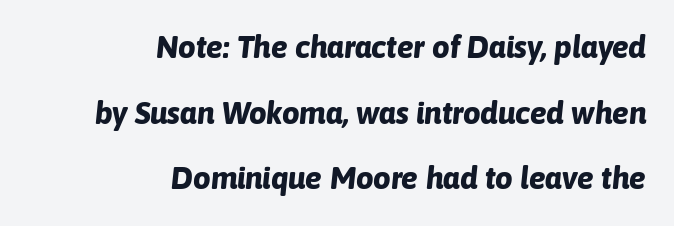
Q: Is the text bold? A: Yes.
Q: Is the text italic (slanted)? A: Yes, it leans right by about 6 degrees.
Q: Is the text underlined? A: No.
Q: How is the paragraph aligned? A: Right-aligned.
Q: Is the spacing between letters normal or unusually wide? A: Normal.
Q: Is the spacing between lines tight, normal or loose? A: Loose.
Q: Width (condensed, normal, or wide)? A: Normal.
Q: Stroke contrast? A: Low.
Q: x-height? A: Medium.
Q: Monospaced? A: No.
